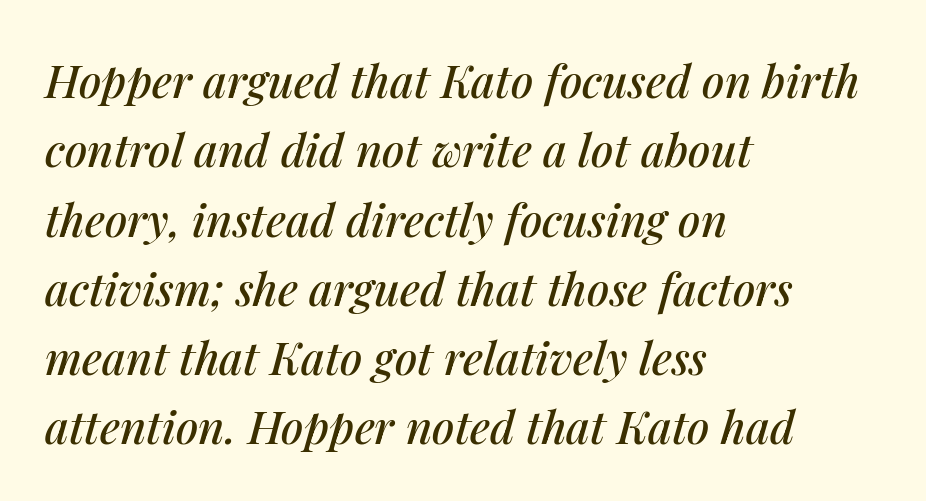
Casual observation: everything's shoved over to the left. A typesetter would mark this as italic. Bare-footed words on every line. Inter-character spacing is left at the font's built-in metrics.
